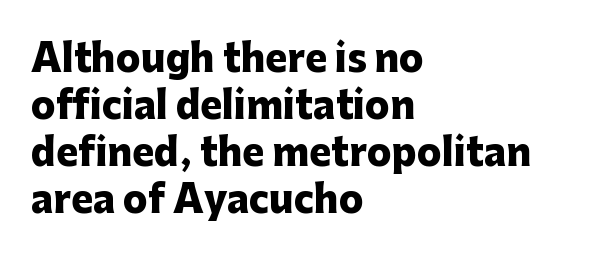
The strip under each line holds only bare page. Characters remain perfectly vertical along every line. Is this a sans? Yes — the strokes have no serifs. The letterforms sit shoulder to shoulder at normal distance. Pretty heavy lettering here — definitely bold.
